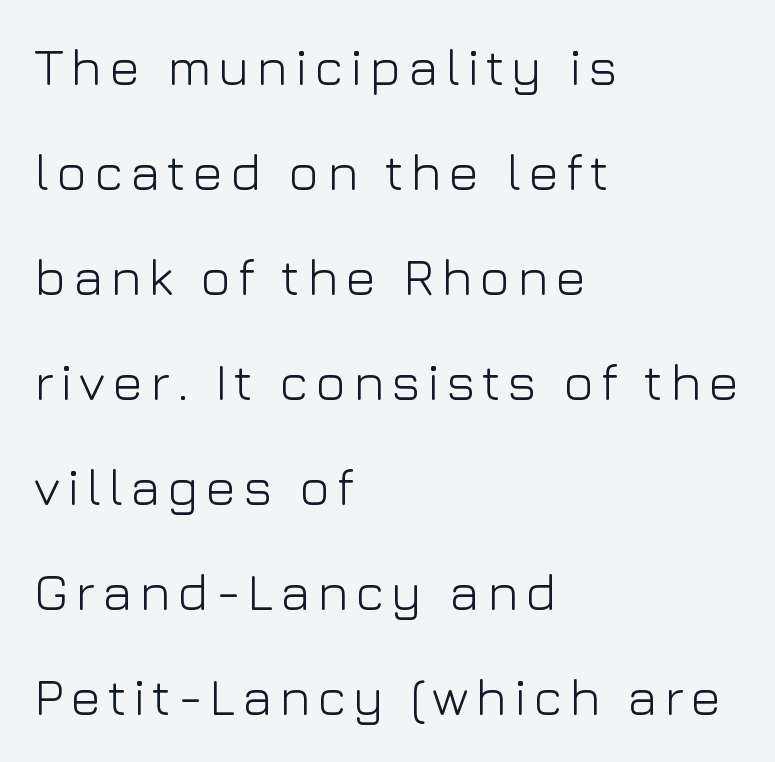
{"serif": "no", "italic": "no", "bold": "no", "weight": "light", "width": "normal", "stroke_contrast": "low", "x_height": "medium", "monospaced": "no", "underline": "no", "align": "left", "line_spacing": "loose", "line_spacing_ratio": 2.02, "glyph_px": 52}
